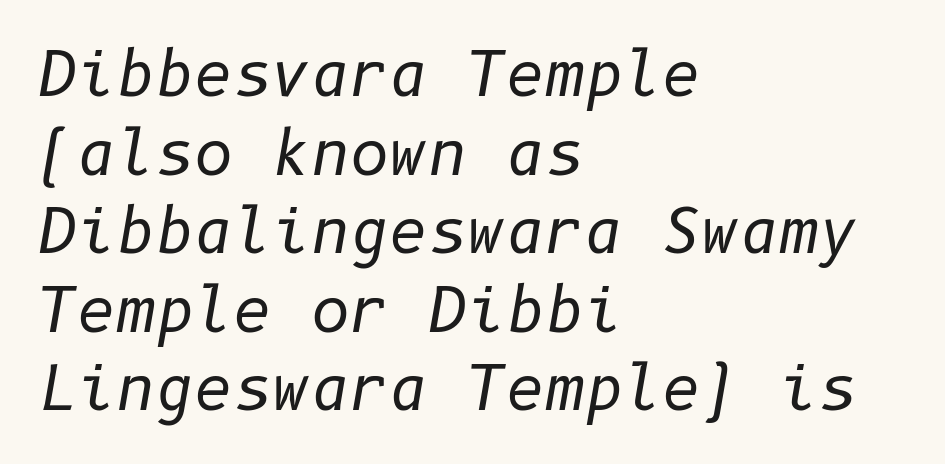
{"italic": "yes", "lean": "right", "slant_degrees": 10, "bold": "no", "weight": "regular", "width": "normal", "stroke_contrast": "low", "x_height": "medium", "underline": "no", "align": "left", "line_spacing": "normal", "line_spacing_ratio": 1.31, "letter_spacing": "normal", "letter_spacing_em": 0.0, "glyph_px": 60}
